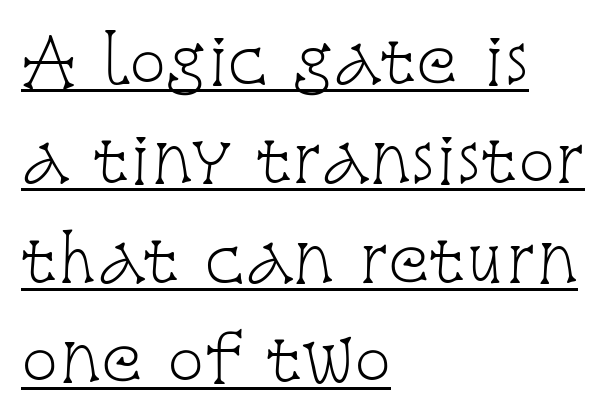
{"serif": "yes", "italic": "no", "bold": "no", "weight": "light", "width": "condensed", "stroke_contrast": "low", "x_height": "large", "monospaced": "no", "underline": "yes", "align": "left", "line_spacing": "normal", "line_spacing_ratio": 1.63, "letter_spacing": "normal", "letter_spacing_em": 0.0, "glyph_px": 61}
